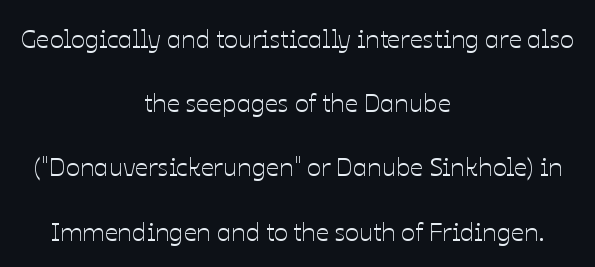
No word sits above an underline. This rendering leaves character spacing at its baseline value. The lines are spread far apart with generous leading. You can tell it's not italic because the verticals are truly vertical. Each line is balanced around a shared central axis.
